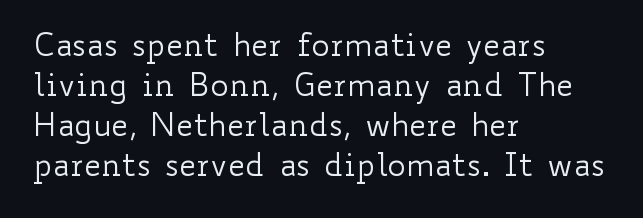
Q: Is the text bold? A: No.
Q: Is the text italic (slanted)? A: No, it is upright.
Q: Is the text underlined? A: No.
Q: How is the paragraph aligned? A: Left-aligned.
Q: Is the spacing between letters normal or unusually wide? A: Normal.
Q: Is the spacing between lines tight, normal or loose? A: Normal.
Q: Width (condensed, normal, or wide)? A: Wide.
Q: Stroke contrast? A: Low.
Q: x-height? A: Small.
Q: Monospaced? A: No.
